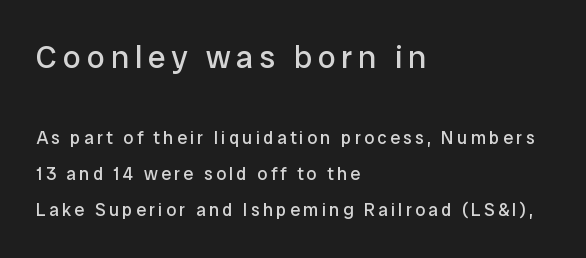
Q: Is the text bold? A: No.
Q: Is the text italic (slanted)? A: No, it is upright.
Q: Is the typeface a serif or a sans-serif typeface? A: Sans-serif.
Q: Is the text underlined? A: No.
Q: How is the paragraph aligned? A: Left-aligned.
Q: Is the spacing between lines tight, normal or loose? A: Loose.
Q: Which block of text is set in a larger size, the first (top) or the second (bottom)? A: The first (top) one.
Q: Width (condensed, normal, or wide)? A: Normal.
Q: Stroke contrast? A: Low.
Q: x-height? A: Medium.
Q: Monospaced? A: No.
